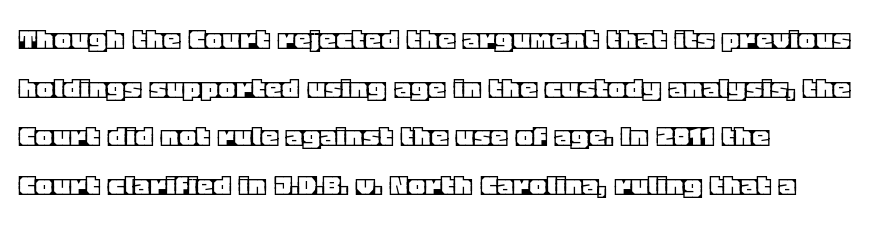
Clear beneath every line of the passage. You can tell it's not italic because the verticals are truly vertical. What stands out about the letter spacing? Nothing — it is the standard amount. Proportional: the letters do not fall into vertical columns. The space between consecutive lines is moderate.
